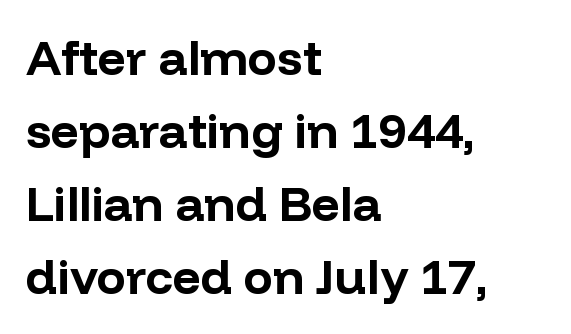
The image shows 49 px bold sans-serif type, upright; set left-aligned, normal line spacing (1.49x), normal letter spacing, not underlined; low stroke contrast and a medium x-height.
